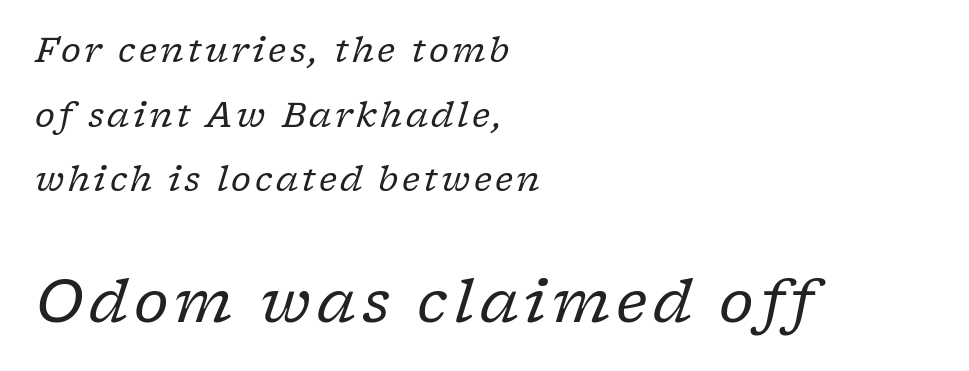
Nothing heavy about these letters — not bold at all. The glyphs look as if they've been sheared to an angle. Layout note: lines flush left. Spacing verdict: proportional, widths tailored to each character. A serif font was chosen for this passage. How would I describe the line gaps? Wide and relaxed.
